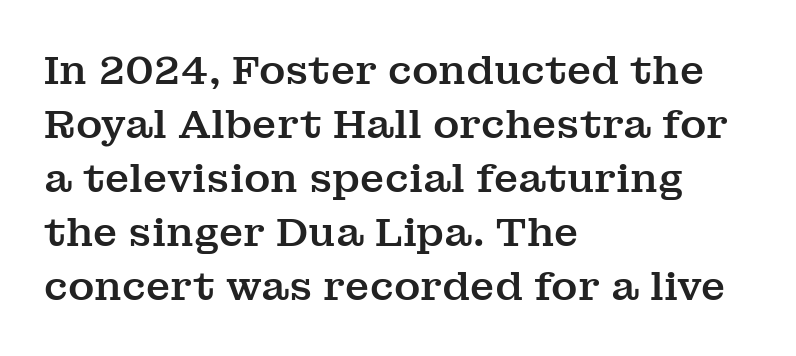
Rows of type keep a routine distance in the vertical direction. Caption: standard tracking, unaltered. You could not count columns in this text — the font is proportionally spaced. A bare baseline throughout the passage.
